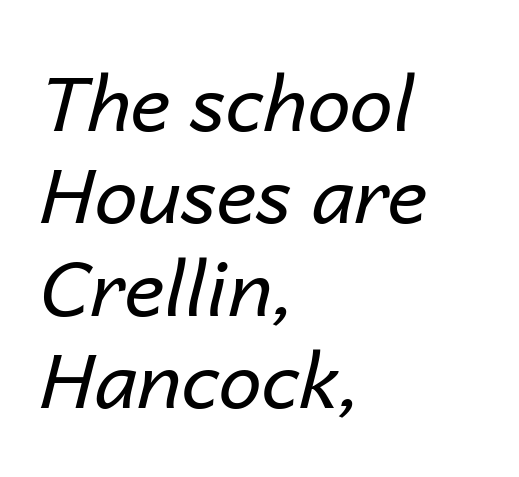
Q: Is the text bold? A: No.
Q: Is the text italic (slanted)? A: Yes, it leans right by about 14 degrees.
Q: Is the text underlined? A: No.
Q: How is the paragraph aligned? A: Left-aligned.
Q: Is the spacing between letters normal or unusually wide? A: Normal.
Q: Width (condensed, normal, or wide)? A: Normal.
Q: Stroke contrast? A: Low.
Q: x-height? A: Medium.
Q: Monospaced? A: No.
